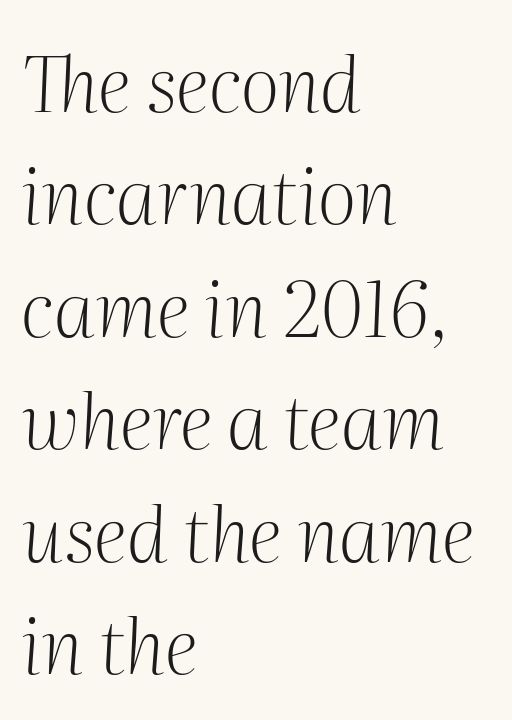
There's an unmistakable incline to the writing here. The letters carry serifs — small finishing strokes at the ends of their stems. The face used here is rendered with its standard letterfit. Compared with a typical body face, this is equally light or lighter still. Unmarked baselines from the first word to the last.
